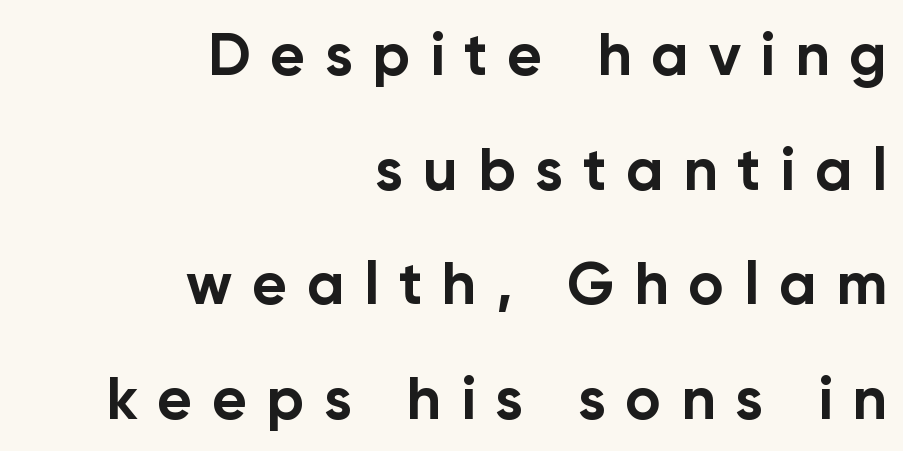
The typesetting leans heavy: a genuine bold. Compared with typical body copy, the letter spacing here is much looser. The leading is generous, giving the passage an open texture. What kind of face is this? One without serifs — a sans.
